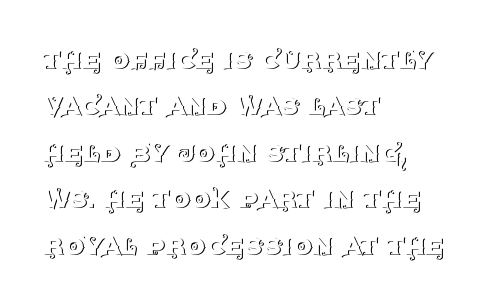
Q: Is the text bold? A: No.
Q: Is the text italic (slanted)? A: No, it is upright.
Q: Is the typeface a serif or a sans-serif typeface? A: Serif.
Q: Is the text underlined? A: No.
Q: How is the paragraph aligned? A: Left-aligned.
Q: Is the spacing between letters normal or unusually wide? A: Normal.
Q: Is the spacing between lines tight, normal or loose? A: Normal.
Q: Width (condensed, normal, or wide)? A: Normal.
Q: Stroke contrast? A: Medium.
Q: x-height? A: Large.
Q: Monospaced? A: No.
